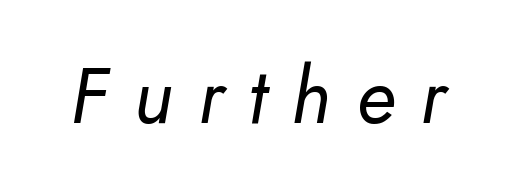
Q: Is the text bold? A: No.
Q: Is the text italic (slanted)? A: Yes, it leans right by about 10 degrees.
Q: Is the text underlined? A: No.
Q: Is the spacing between letters normal or unusually wide? A: Unusually wide.
Q: Width (condensed, normal, or wide)? A: Normal.
Q: Stroke contrast? A: Low.
Q: x-height? A: Small.
Q: Monospaced? A: No.
